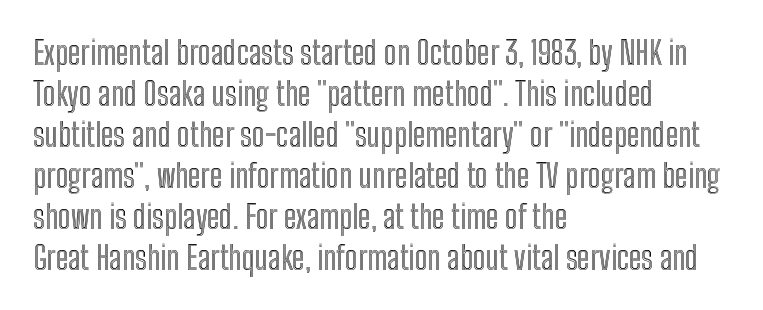
The image shows 32 px condensed type, upright; set left-aligned, normal line spacing (1.28x), normal letter spacing, not underlined; a medium x-height.
